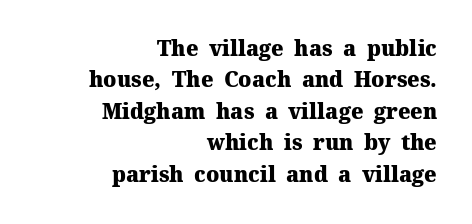
A typesetter would call this zero additional tracking. Caption: multi-line text, flush right, ragged left. Each row of text sits above clean, open space. It's the straight-up-and-down kind of type. The rendering uses a moderate line-height, typical for paragraphs.
